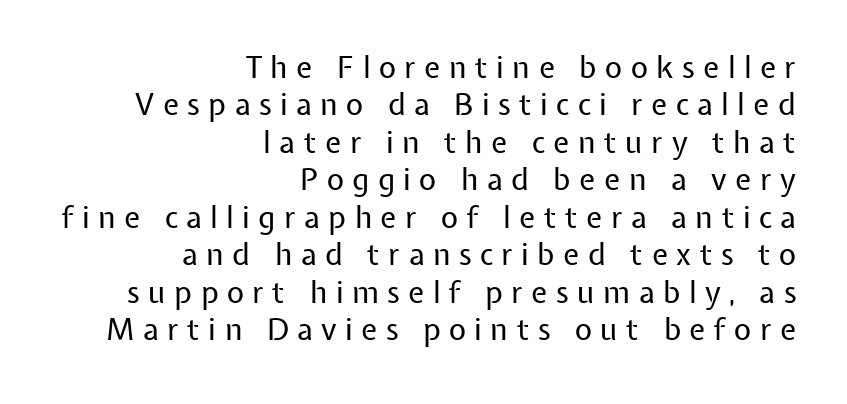
The image shows 30 px regular-weight sans-serif type, upright; set right-aligned, normal line spacing (1.25x), unusually wide letter spacing (+0.28 em), not underlined; low stroke contrast and a medium x-height.
